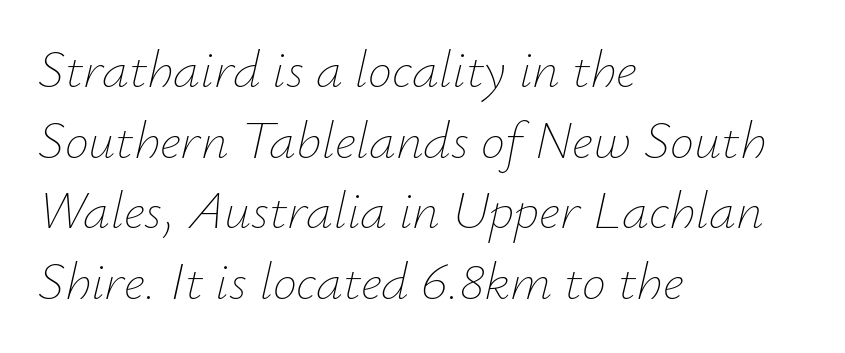
Q: Is the text bold? A: No.
Q: Is the text italic (slanted)? A: Yes, it leans right by about 12 degrees.
Q: Is the text underlined? A: No.
Q: How is the paragraph aligned? A: Left-aligned.
Q: Is the spacing between letters normal or unusually wide? A: Normal.
Q: Is the spacing between lines tight, normal or loose? A: Normal.
Q: Width (condensed, normal, or wide)? A: Normal.
Q: Stroke contrast? A: Low.
Q: x-height? A: Small.
Q: Monospaced? A: No.
